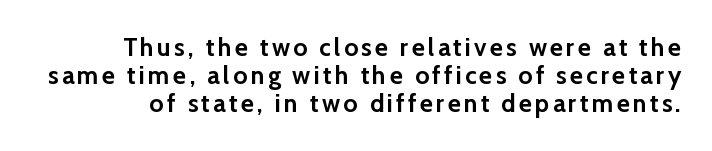
{"italic": "no", "bold": "yes", "underline": "no", "line_spacing": "tight", "line_spacing_ratio": 1.13, "glyph_px": 25}
